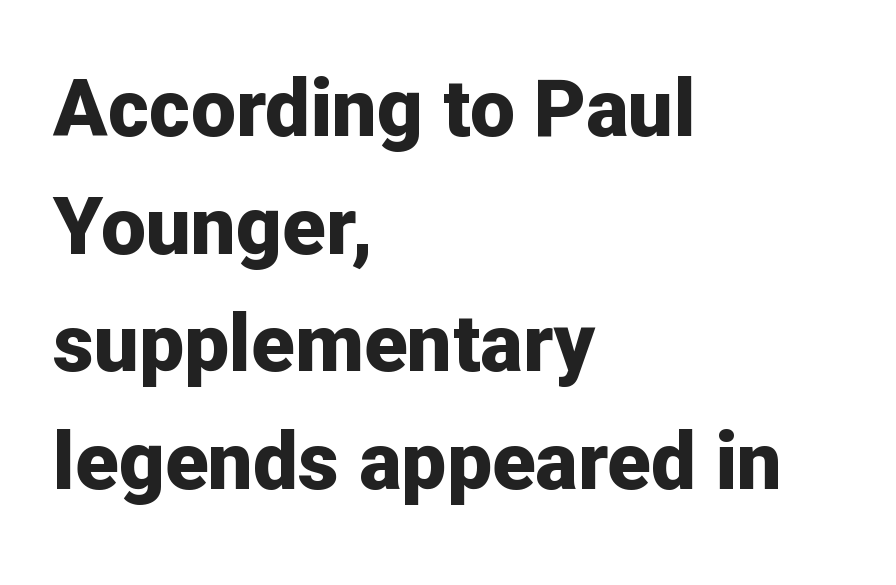
Q: Is the text bold? A: Yes.
Q: Is the text italic (slanted)? A: No, it is upright.
Q: Is the typeface a serif or a sans-serif typeface? A: Sans-serif.
Q: Is the text underlined? A: No.
Q: How is the paragraph aligned? A: Left-aligned.
Q: Is the spacing between letters normal or unusually wide? A: Normal.
Q: Is the spacing between lines tight, normal or loose? A: Normal.
Q: Width (condensed, normal, or wide)? A: Normal.
Q: Stroke contrast? A: Low.
Q: x-height? A: Medium.
Q: Monospaced? A: No.
